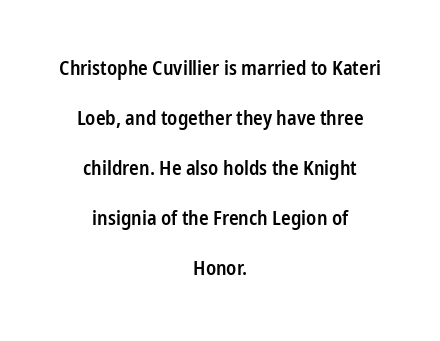
Q: Is the text bold? A: Semi-bold.
Q: Is the text italic (slanted)? A: No, it is upright.
Q: Is the text underlined? A: No.
Q: How is the paragraph aligned? A: Centered.
Q: Is the spacing between letters normal or unusually wide? A: Normal.
Q: Is the spacing between lines tight, normal or loose? A: Loose.
